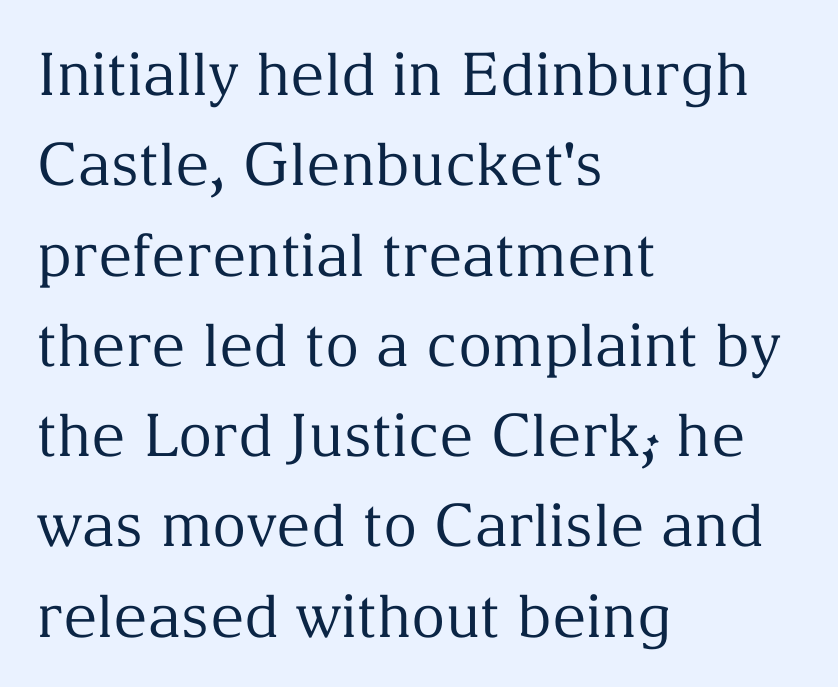
{"serif": "yes", "italic": "no", "bold": "no", "weight": "regular", "width": "normal", "stroke_contrast": "medium", "x_height": "medium", "monospaced": "no", "underline": "no", "align": "left", "line_spacing": "normal", "line_spacing_ratio": 1.53, "letter_spacing": "normal", "letter_spacing_em": 0.0, "glyph_px": 59}
